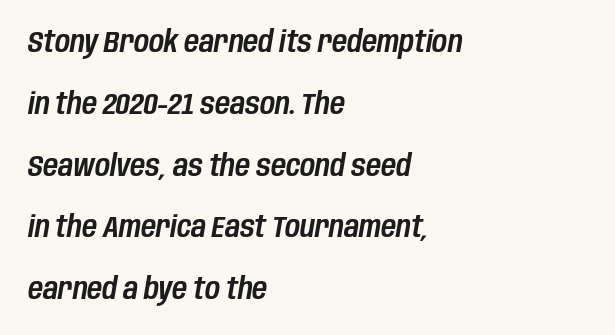
Q: Is the text italic (slanted)? A: Yes, it leans right by about 10 degrees.
Q: Is the text underlined? A: No.
Q: How is the paragraph aligned? A: Left-aligned.
Q: Is the spacing between letters normal or unusually wide? A: Normal.
Q: Is the spacing between lines tight, normal or loose? A: Loose.
Q: Width (condensed, normal, or wide)? A: Condensed.
Q: Stroke contrast? A: Low.
Q: x-height? A: Large.
Q: Monospaced? A: No.
